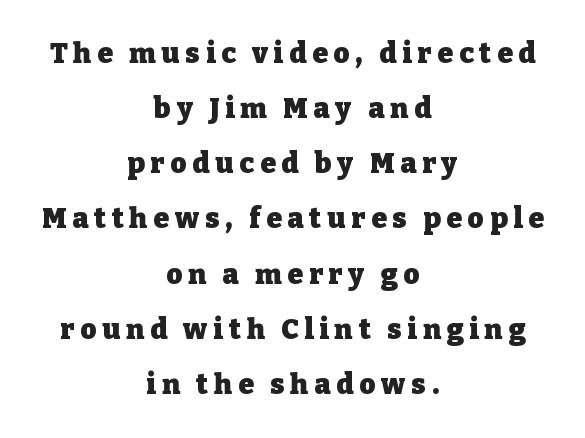
The image shows 28 px heavy serif type, upright; set centered, loose line spacing (1.97x), unusually wide letter spacing (+0.21 em), not underlined; low stroke contrast and a medium x-height.
